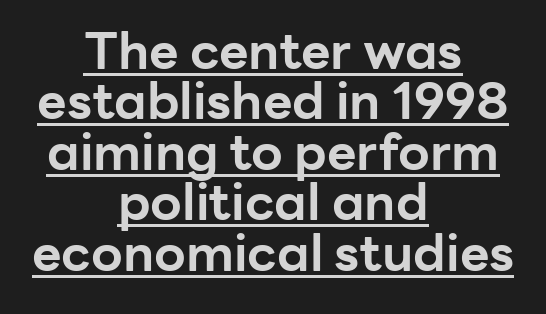
This is underlined copy, the kind a proofreader might mark for attention. Between one letter and the next there's only the usual sliver of space. Honestly, the rows look squashed on top of each other. Serif or sans? Sans — the stroke terminals are bare.
